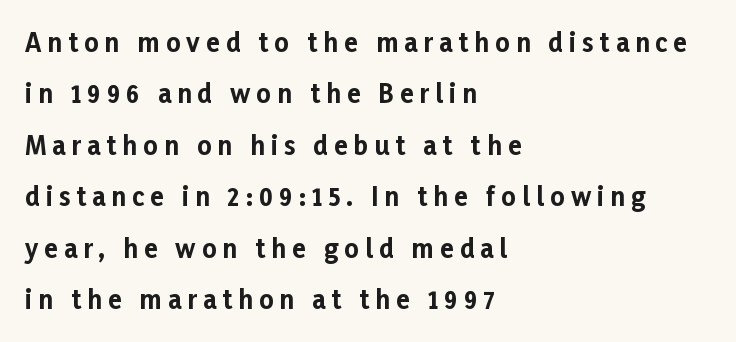
There is plenty of visible air inserted between adjacent glyphs. A dark, heavy texture on the line: the type is bold. Airy leading. The passage shown is not underscored anywhere. Every row of glyphs begins at an identical x-position on the left.
